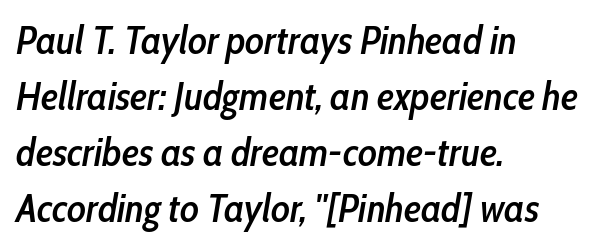
Q: Is the text bold? A: Semi-bold.
Q: Is the text italic (slanted)? A: Yes, it leans right by about 10 degrees.
Q: Is the text underlined? A: No.
Q: How is the paragraph aligned? A: Left-aligned.
Q: Is the spacing between letters normal or unusually wide? A: Normal.
Q: Is the spacing between lines tight, normal or loose? A: Normal.
Q: Width (condensed, normal, or wide)? A: Condensed.
Q: Stroke contrast? A: Low.
Q: x-height? A: Medium.
Q: Monospaced? A: No.
